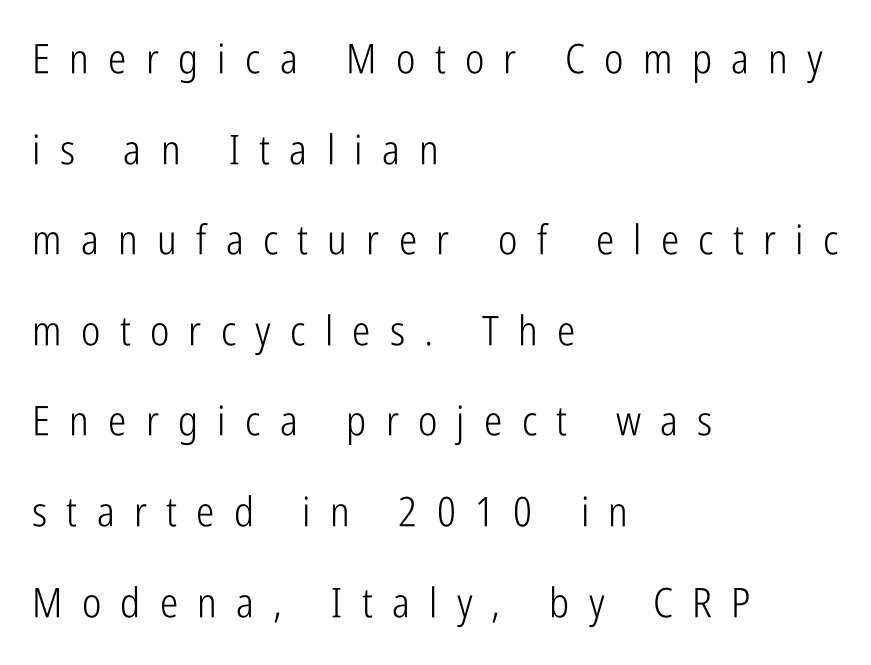
The image shows 41 px light, condensed sans-serif type, upright; set left-aligned, loose line spacing (2.21x), unusually wide letter spacing (+0.47 em), not underlined; low stroke contrast and a medium x-height.
